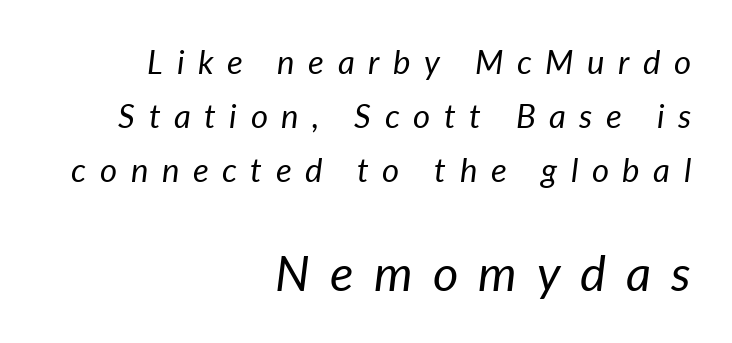
The image shows 49 px regular-weight type, italic (leaning right); set right-aligned, normal line spacing (1.63x), unusually wide letter spacing (+0.41 em), not underlined; the second (bottom) block is 1.48x larger; low stroke contrast and a medium x-height.
